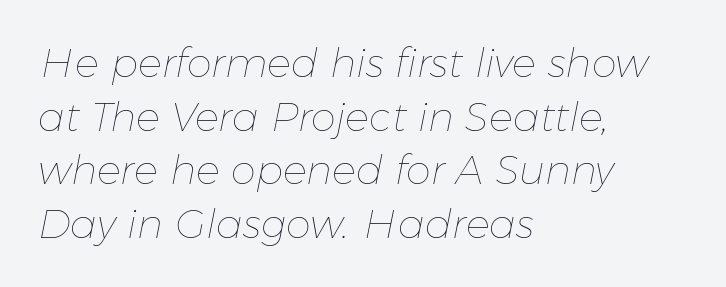
No extra tracking has been applied to these lines. If you drew a line through each stem, it would be angled. Each new line begins a customary step beneath the previous one. These lines are rendered in a variable-pitch font. Caption: face not bold, strokes unweighted. The space directly below the letters is spotless.
